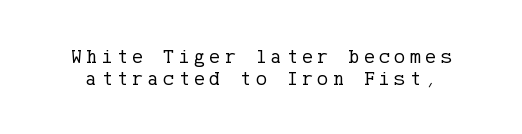
{"italic": "no", "bold": "no", "underline": "no", "align": "center", "line_spacing": "tight", "line_spacing_ratio": 1.09, "letter_spacing": "wide", "letter_spacing_em": 0.24, "glyph_px": 20}
